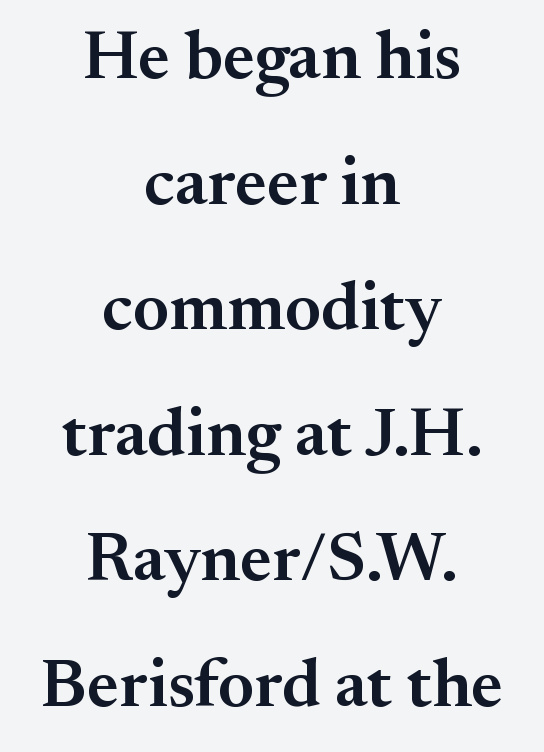
{"serif": "yes", "italic": "no", "bold": "semi", "weight": "semibold", "width": "normal", "stroke_contrast": "medium", "x_height": "small", "monospaced": "no", "underline": "no", "align": "center", "line_spacing_ratio": 1.82, "letter_spacing": "normal", "letter_spacing_em": 0.0, "glyph_px": 69}
